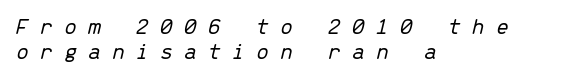
The tracking reads as deliberately expanded to a designer's eye. Vertical spacing — tight. A student would call this left alignment; a typographer would say flush left, rag right. Compared with ordinary roman type, these characters are visibly tilted.
